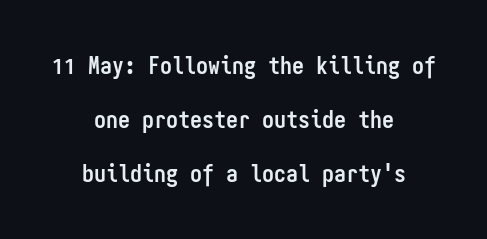
Unmarked baselines from the first word to the last. How heavy is the stroke? Heavy — this is a bold. Here the glyphs are tracked normally, forming tight word shapes. The letters stand straight up with perfectly vertical stems. The passage is arranged like a title page — every line centered. Each new line begins a long way beneath the previous one.
